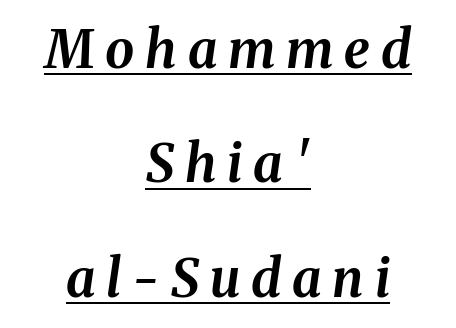
Q: Is the text bold? A: Yes.
Q: Is the text italic (slanted)? A: Yes, it leans right by about 8 degrees.
Q: Is the text underlined? A: Yes.
Q: How is the paragraph aligned? A: Centered.
Q: Is the spacing between letters normal or unusually wide? A: Unusually wide.
Q: Is the spacing between lines tight, normal or loose? A: Loose.
Q: Width (condensed, normal, or wide)? A: Normal.
Q: Stroke contrast? A: Medium.
Q: x-height? A: Medium.
Q: Monospaced? A: No.
